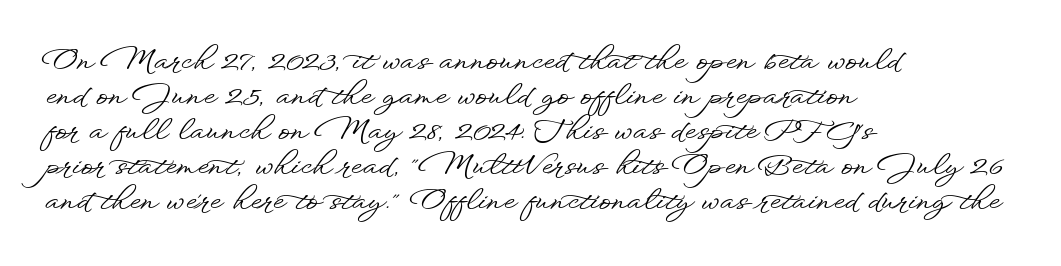
The image shows 29 px wide sans-serif type; set left-aligned, line spacing 1.21x, normal letter spacing, not underlined; low stroke contrast and a small x-height.
